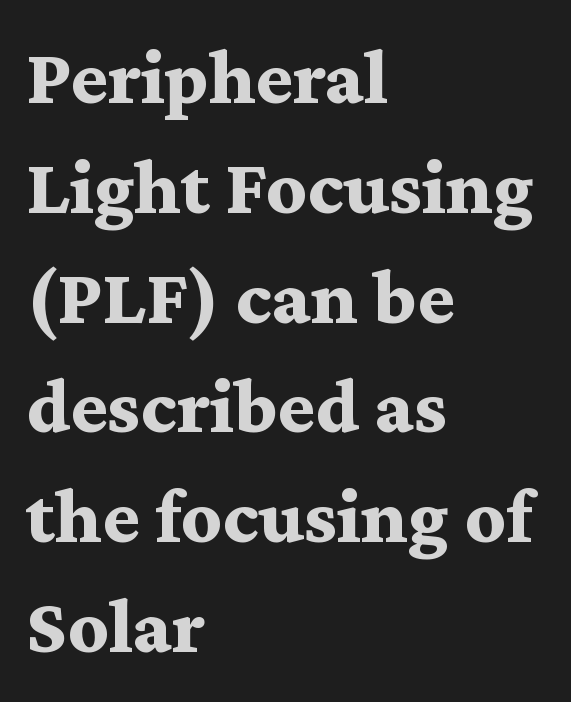
Q: Is the text bold? A: Yes.
Q: Is the text italic (slanted)? A: No, it is upright.
Q: Is the typeface a serif or a sans-serif typeface? A: Serif.
Q: Is the text underlined? A: No.
Q: How is the paragraph aligned? A: Left-aligned.
Q: Is the spacing between letters normal or unusually wide? A: Normal.
Q: Is the spacing between lines tight, normal or loose? A: Normal.
Q: Width (condensed, normal, or wide)? A: Wide.
Q: Stroke contrast? A: Medium.
Q: x-height? A: Medium.
Q: Monospaced? A: No.
